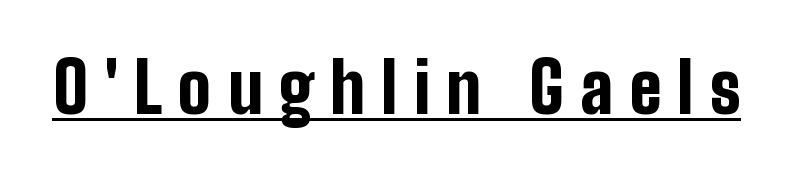
Q: Is the text bold? A: Yes.
Q: Is the text italic (slanted)? A: No, it is upright.
Q: Is the typeface a serif or a sans-serif typeface? A: Sans-serif.
Q: Is the text underlined? A: Yes.
Q: Is the spacing between letters normal or unusually wide? A: Unusually wide.
Q: Width (condensed, normal, or wide)? A: Condensed.
Q: Stroke contrast? A: Low.
Q: x-height? A: Medium.
Q: Monospaced? A: No.
